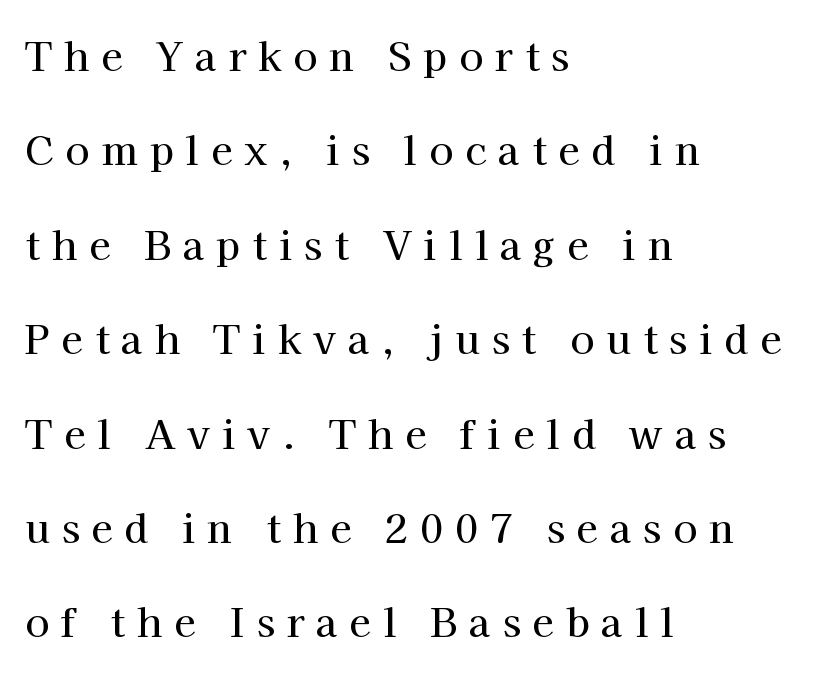
{"serif": "yes", "italic": "no", "width": "normal", "stroke_contrast": "high", "x_height": "medium", "monospaced": "no", "underline": "no", "align": "left", "line_spacing": "loose", "line_spacing_ratio": 2.42, "letter_spacing": "wide", "letter_spacing_em": 0.31, "glyph_px": 39}
